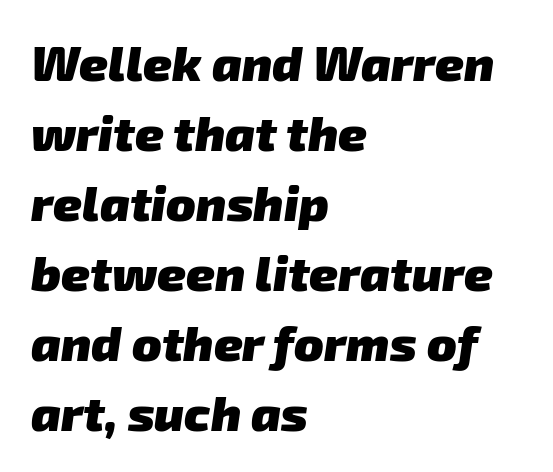
{"serif": "no", "bold": "yes", "weight": "heavy", "width": "normal", "stroke_contrast": "low", "x_height": "medium", "monospaced": "no", "underline": "no", "align": "left", "line_spacing": "normal", "line_spacing_ratio": 1.43, "letter_spacing": "normal", "letter_spacing_em": 0.0, "glyph_px": 49}
